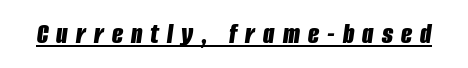
The image shows 29 px bold, condensed type, italic (leaning right); set unusually wide letter spacing (+0.28 em), underlined; low stroke contrast and a large x-height.
